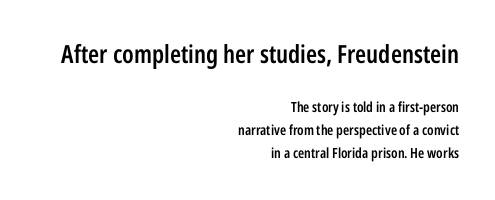
What weight is shown? A semibold, between regular and bold. The passage shown begins with its larger block and ends with its smaller one. Anything drawn beneath the words? Only blank space. Spacing between characters is what you'd get straight out of the box. The type sits square on the baseline with zero lean. The rendering anchors every line to the right-hand side.
